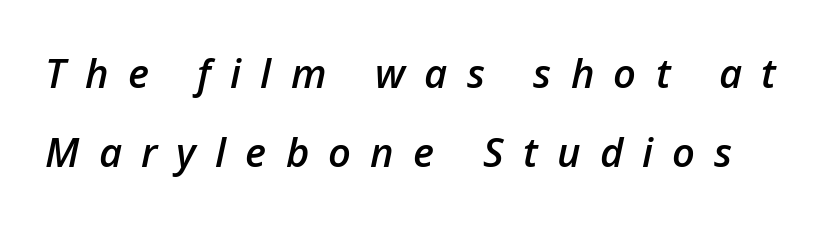
The image shows 40 px semibold type, italic (leaning right); set loose line spacing (1.98x), unusually wide letter spacing (+0.48 em), not underlined; low stroke contrast and a medium x-height.
